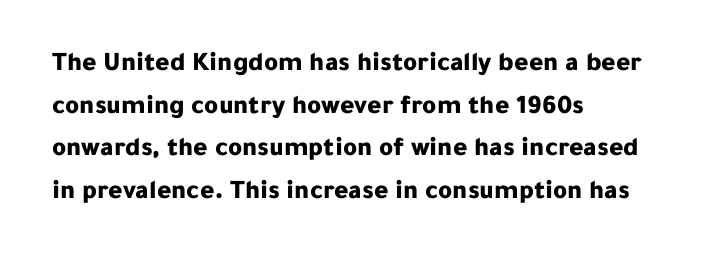
Typesetter's note: full bold, strokes at maximum text heaviness. Compared with typical paragraphs, the rows here are spaced about the same. Layout note: lines flush left. The passage shown is not underscored anywhere.
